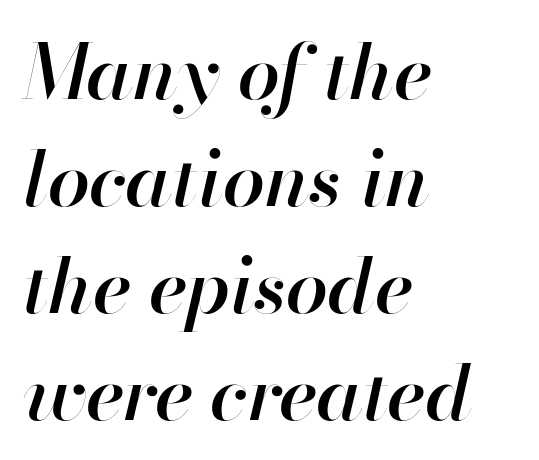
Q: Is the text bold? A: Semi-bold.
Q: Is the text italic (slanted)? A: Yes, it leans right by about 13 degrees.
Q: Is the text underlined? A: No.
Q: How is the paragraph aligned? A: Left-aligned.
Q: Is the spacing between letters normal or unusually wide? A: Normal.
Q: Is the spacing between lines tight, normal or loose? A: Normal.
Q: Width (condensed, normal, or wide)? A: Normal.
Q: Stroke contrast? A: High.
Q: x-height? A: Small.
Q: Monospaced? A: No.
